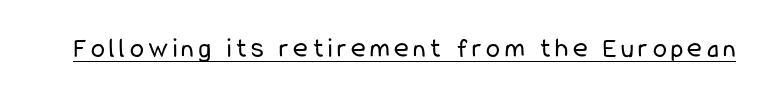
The image shows 28 px regular-weight, condensed sans-serif type, upright; set underlined; low stroke contrast and a medium x-height.
